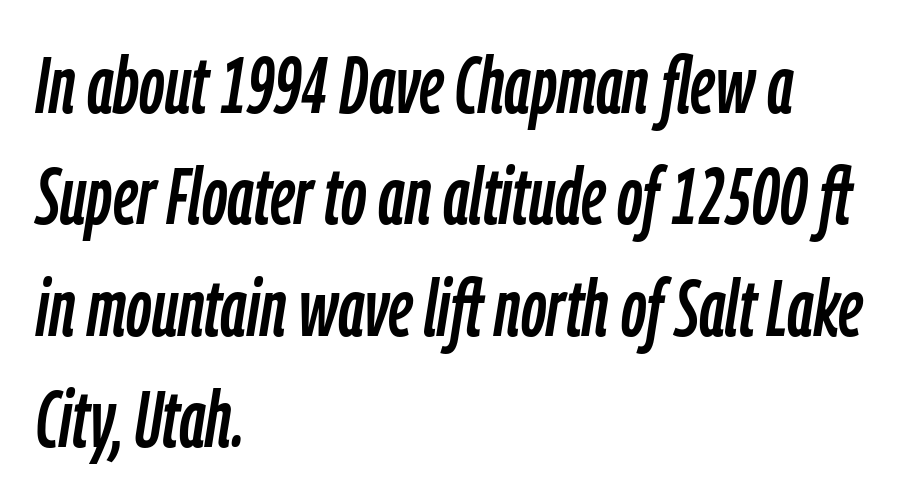
Rule under the text: the space is simply empty. Spacing verdict: proportional, widths tailored to each character. Reading down the block, your eye returns to a fixed left position each line. You could call the tracking neutral — neither tight nor loose. Notice how the stems are inclined rather than vertical — that's the hallmark of italics.
